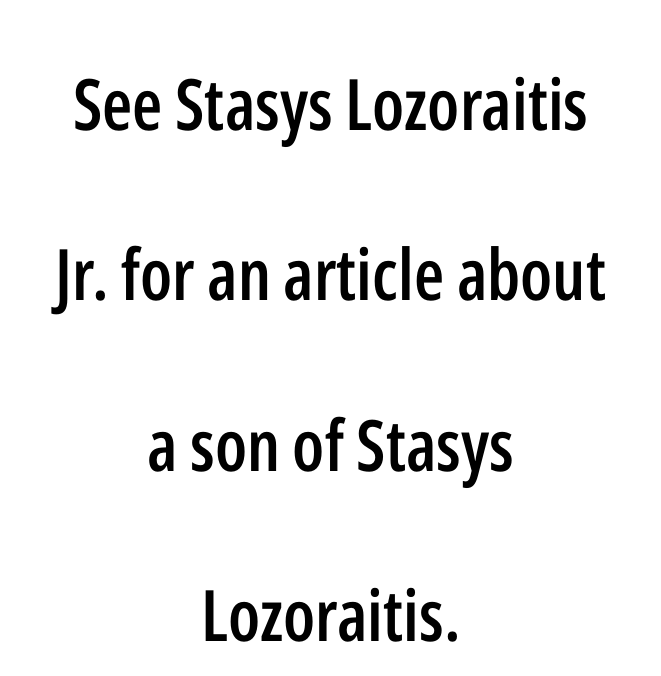
The text block is weighted toward neither margin, spreading evenly from the middle. The passage shown is typeset with a sans-serif family. This is roman type, the default non-slanted kind. This block would shrink considerably if given ordinary leading; it's expanded now.
